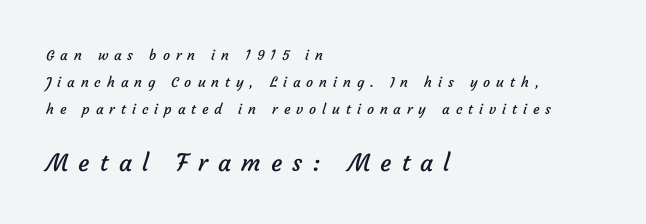
Heaviness? Minimal to ordinary, like unemphasized prose. Display-style spreading of the glyphs; the letterfit is very open. These lines are set flush left with a ragged right edge. If you squint, the bottom block still reads clearly — it's the larger of the two.
